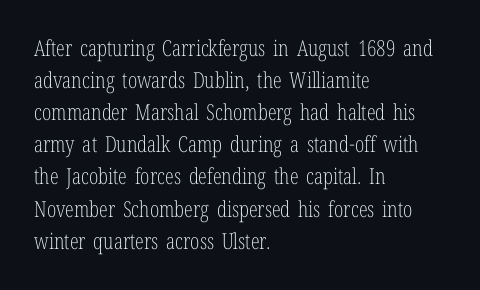
Weight: in the light-to-regular range. These lines keep a tight, regular rhythm from letter to letter. Any mark beneath the type? The region is blank. Left-aligned paragraph, ragged on the right. If you drew a line through each stem, it would be perfectly vertical. Honestly, the row spacing looks completely unremarkable.
